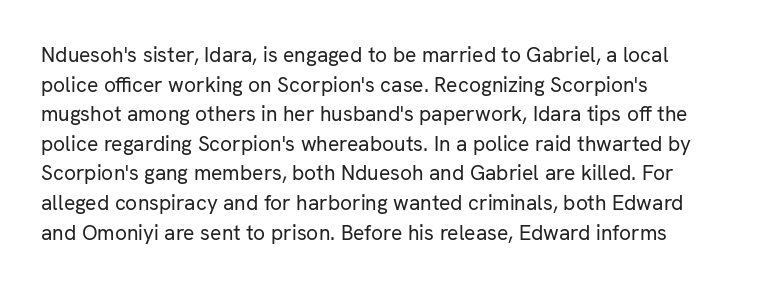
The image shows 21 px text type, upright; set left-aligned, normal line spacing (1.41x), normal letter spacing, not underlined.
